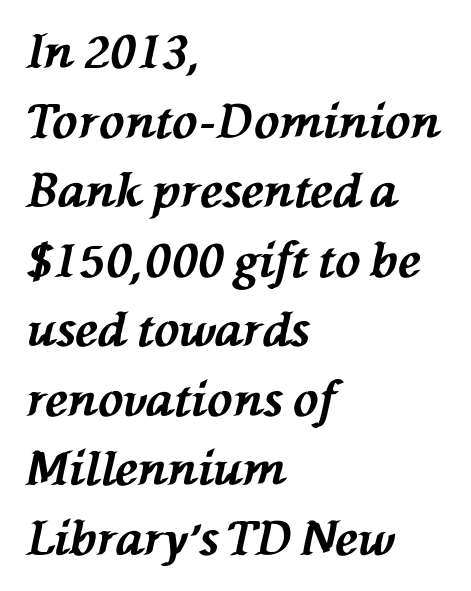
{"italic": "yes", "lean": "left", "slant_degrees": 76, "bold": "yes", "weight": "bold", "width": "normal", "stroke_contrast": "medium", "x_height": "medium", "monospaced": "no", "underline": "no", "align": "left", "line_spacing": "normal", "line_spacing_ratio": 1.48, "letter_spacing": "normal", "letter_spacing_em": 0.0, "glyph_px": 47}
